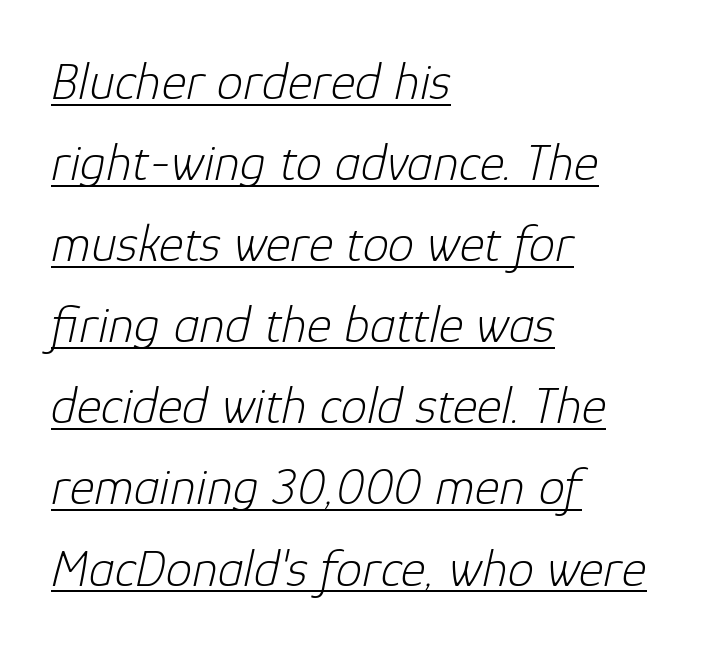
{"italic": "yes", "lean": "right", "slant_degrees": 12, "bold": "no", "weight": "light", "width": "normal", "stroke_contrast": "low", "x_height": "medium", "monospaced": "no", "underline": "yes", "align": "left", "line_spacing": "normal", "line_spacing_ratio": 1.53, "letter_spacing": "normal", "letter_spacing_em": 0.0, "glyph_px": 53}
